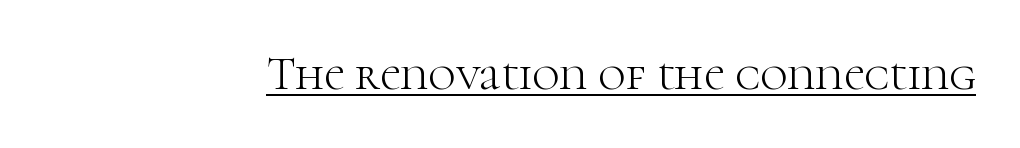
The image shows 47 px light serif type, upright; set normal letter spacing, underlined; high stroke contrast and a medium x-height.
